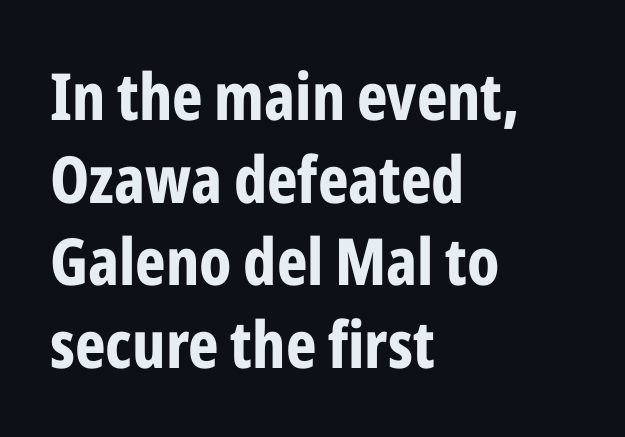
Q: Is the text bold? A: Yes.
Q: Is the text italic (slanted)? A: No, it is upright.
Q: Is the typeface a serif or a sans-serif typeface? A: Sans-serif.
Q: Is the text underlined? A: No.
Q: How is the paragraph aligned? A: Left-aligned.
Q: Is the spacing between letters normal or unusually wide? A: Normal.
Q: Is the spacing between lines tight, normal or loose? A: Normal.
Q: Width (condensed, normal, or wide)? A: Condensed.
Q: Stroke contrast? A: Low.
Q: x-height? A: Medium.
Q: Monospaced? A: No.
